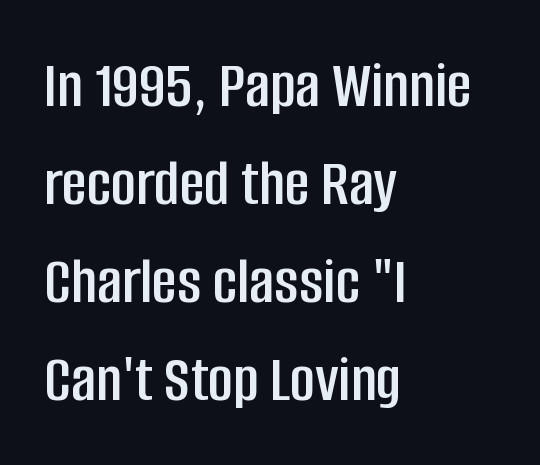
Q: Is the text italic (slanted)? A: No, it is upright.
Q: Is the typeface a serif or a sans-serif typeface? A: Sans-serif.
Q: Is the text underlined? A: No.
Q: How is the paragraph aligned? A: Left-aligned.
Q: Is the spacing between letters normal or unusually wide? A: Normal.
Q: Is the spacing between lines tight, normal or loose? A: Normal.
Q: Width (condensed, normal, or wide)? A: Condensed.
Q: Stroke contrast? A: Low.
Q: x-height? A: Large.
Q: Monospaced? A: No.
